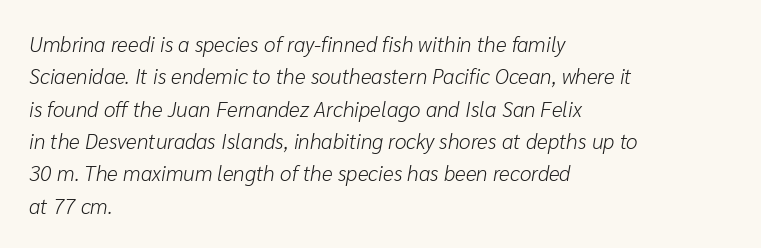
{"italic": "yes", "lean": "right", "slant_degrees": 10, "bold": "no", "underline": "no", "align": "left", "line_spacing": "normal", "line_spacing_ratio": 1.54, "letter_spacing": "normal", "letter_spacing_em": 0.0, "glyph_px": 21}
